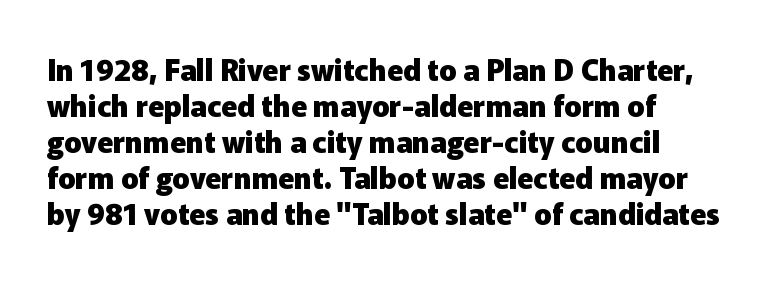
Q: Is the text bold? A: Yes.
Q: Is the text italic (slanted)? A: No, it is upright.
Q: Is the typeface a serif or a sans-serif typeface? A: Sans-serif.
Q: Is the text underlined? A: No.
Q: How is the paragraph aligned? A: Left-aligned.
Q: Is the spacing between letters normal or unusually wide? A: Normal.
Q: Width (condensed, normal, or wide)? A: Normal.
Q: Stroke contrast? A: Low.
Q: x-height? A: Medium.
Q: Monospaced? A: No.
